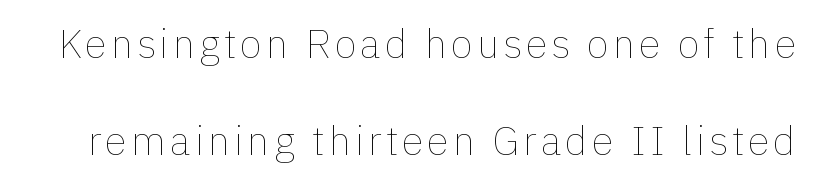
The image shows 40 px thin type, upright; set loose line spacing (2.42x), not underlined; a medium x-height.
